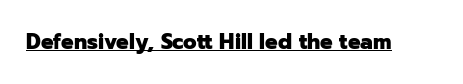
Q: Is the text bold? A: Yes.
Q: Is the text italic (slanted)? A: No, it is upright.
Q: Is the text underlined? A: Yes.
Q: Is the spacing between letters normal or unusually wide? A: Normal.
